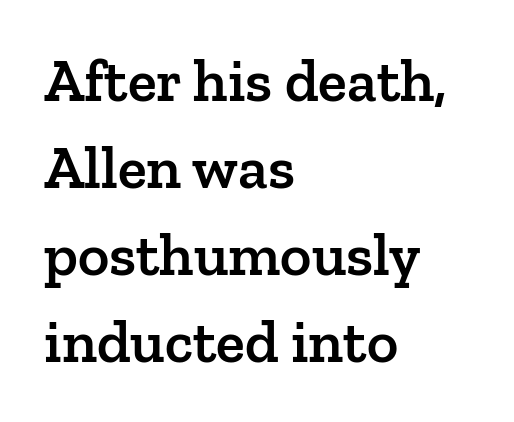
{"serif": "yes", "italic": "no", "bold": "semi", "weight": "semibold", "width": "normal", "stroke_contrast": "low", "x_height": "medium", "monospaced": "no", "underline": "no", "align": "left", "line_spacing": "normal", "line_spacing_ratio": 1.45, "letter_spacing": "normal", "letter_spacing_em": 0.0, "glyph_px": 60}
